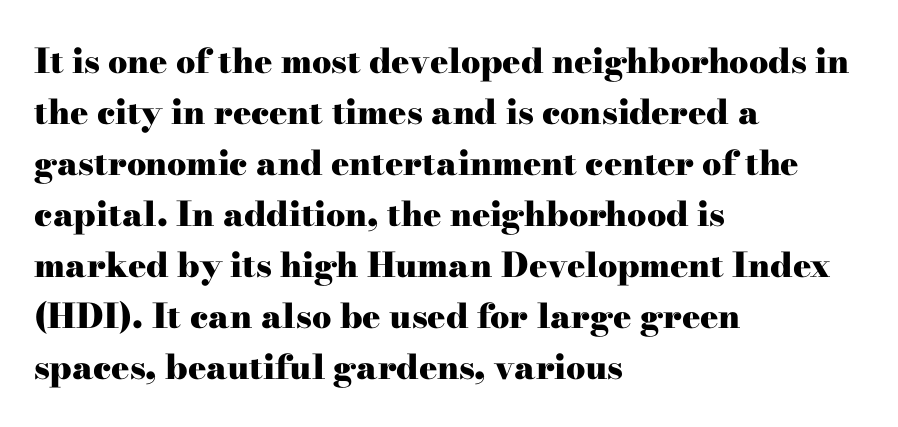
{"serif": "yes", "italic": "no", "bold": "yes", "weight": "heavy", "width": "wide", "stroke_contrast": "high", "x_height": "small", "monospaced": "no", "underline": "no", "align": "left", "line_spacing": "normal", "line_spacing_ratio": 1.5, "letter_spacing": "normal", "letter_spacing_em": 0.0, "glyph_px": 34}
